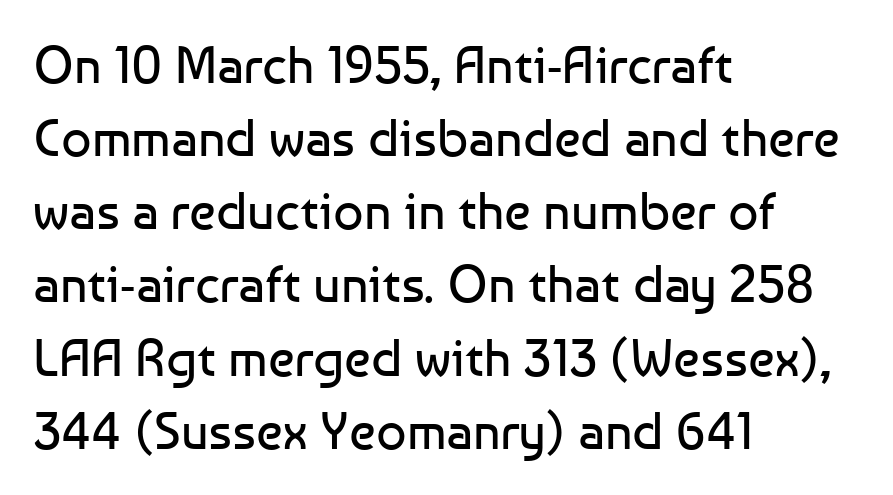
Nothing sits at the stroke ends, so this counts as sans-serif. This is the regular roman posture of the typeface. The horizontal fit of the characters is conventional and even. Weight: not bold — regular or lighter. Varying glyph widths throughout — classic text-font behaviour.
